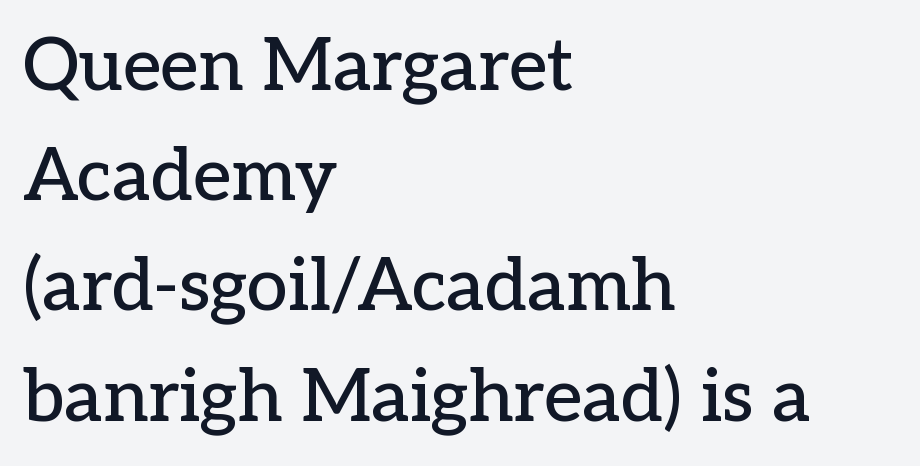
{"serif": "yes", "italic": "no", "width": "normal", "stroke_contrast": "low", "x_height": "medium", "monospaced": "no", "underline": "no", "align": "left", "line_spacing": "normal", "line_spacing_ratio": 1.51, "letter_spacing": "normal", "letter_spacing_em": 0.0, "glyph_px": 73}
